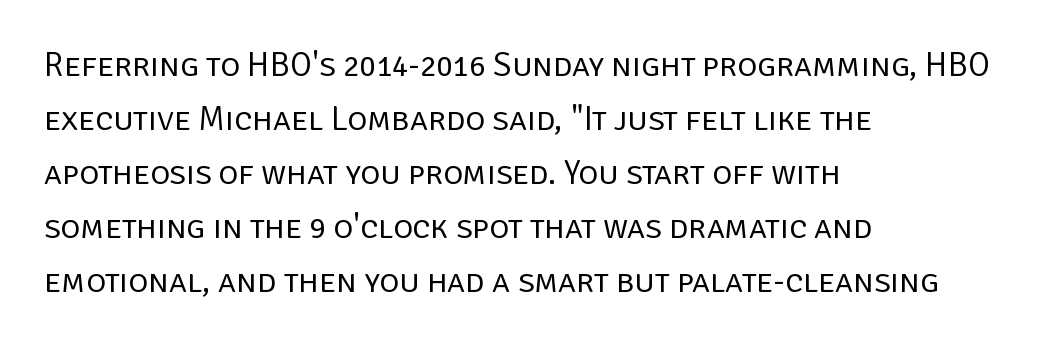
Q: Is the text bold? A: No.
Q: Is the text italic (slanted)? A: No, it is upright.
Q: Is the typeface a serif or a sans-serif typeface? A: Sans-serif.
Q: Is the text underlined? A: No.
Q: How is the paragraph aligned? A: Left-aligned.
Q: Is the spacing between letters normal or unusually wide? A: Normal.
Q: Is the spacing between lines tight, normal or loose? A: Normal.
Q: Width (condensed, normal, or wide)? A: Normal.
Q: Stroke contrast? A: Low.
Q: x-height? A: Large.
Q: Monospaced? A: No.
